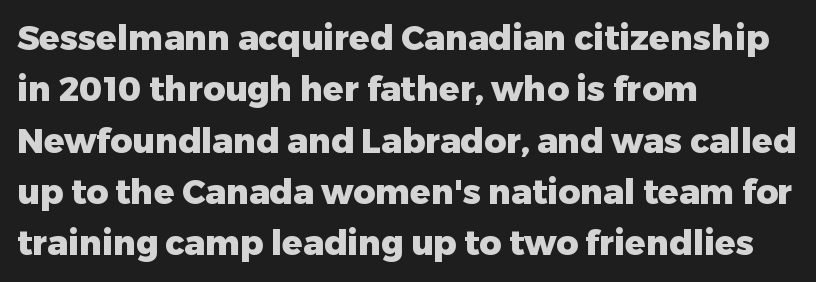
What's the leading like? Ordinary, nothing unusual. Does the copy run flush right? No — it runs flush left. Characters follow at the spacing the type designer built in. Strokes here are thick enough to call this a true bold. Observe the absence of serifs on each vertical stroke in this sample. Nope, not italic — everything's standing straight.
